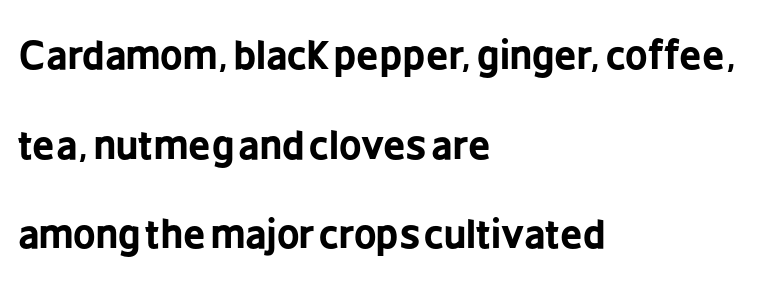
The image shows 39 px bold, condensed sans-serif type, upright; set left-aligned, loose line spacing (2.3x), normal letter spacing, not underlined; low stroke contrast and a medium x-height.
